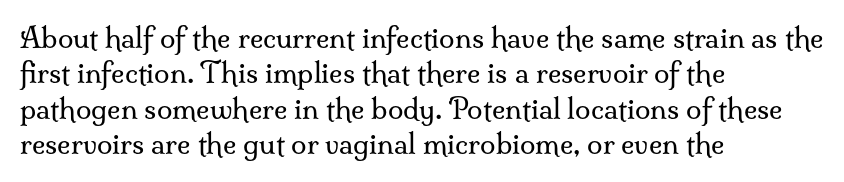
Summary of weight: not heavy and not bold. The type family on display is of the serif kind. Quick note: underline off. Nothing unusual about the tracking: characters are spaced as the font intends.
